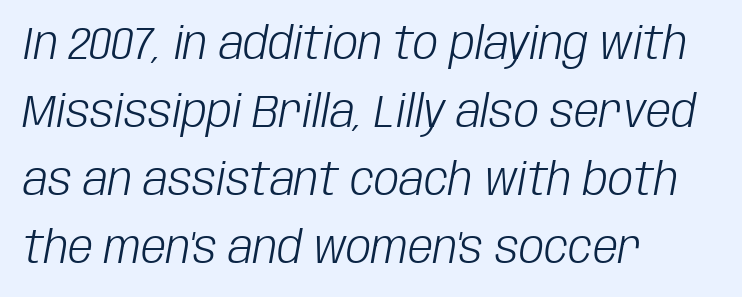
The face used here is rendered with its standard letterfit. Compared with typical paragraphs, the rows here are spaced about the same. No chunkiness to these letters — they're not bold. Check the space under the baseline: it is left empty. Would a proofreader flag this as italicized? Yes. Alignment: flush left.
